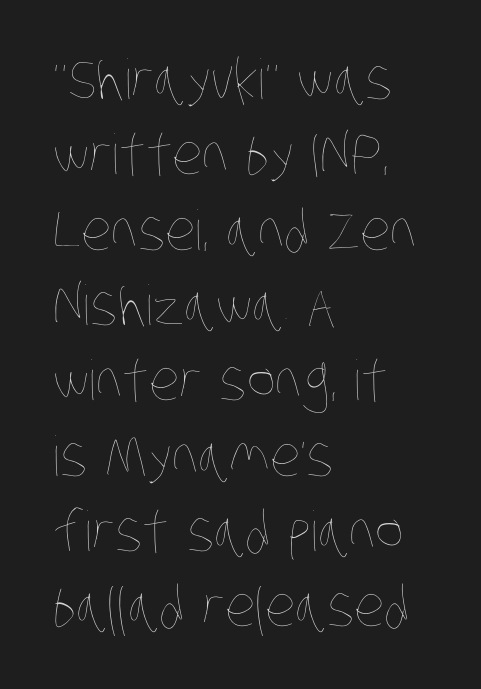
The image shows 55 px thin, condensed type; set left-aligned, normal line spacing (1.37x), normal letter spacing, not underlined; low stroke contrast and a large x-height.
